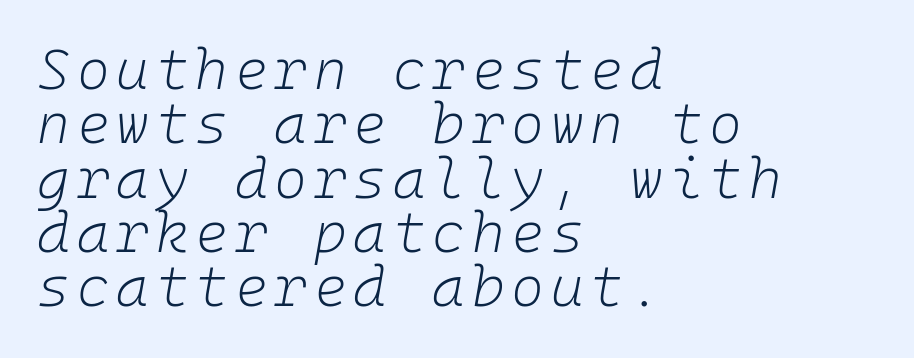
{"italic": "yes", "lean": "right", "slant_degrees": 10, "bold": "no", "weight": "light", "width": "normal", "stroke_contrast": "low", "x_height": "medium", "monospaced": "yes", "underline": "no", "align": "left", "line_spacing": "tight", "line_spacing_ratio": 0.97, "glyph_px": 56}
